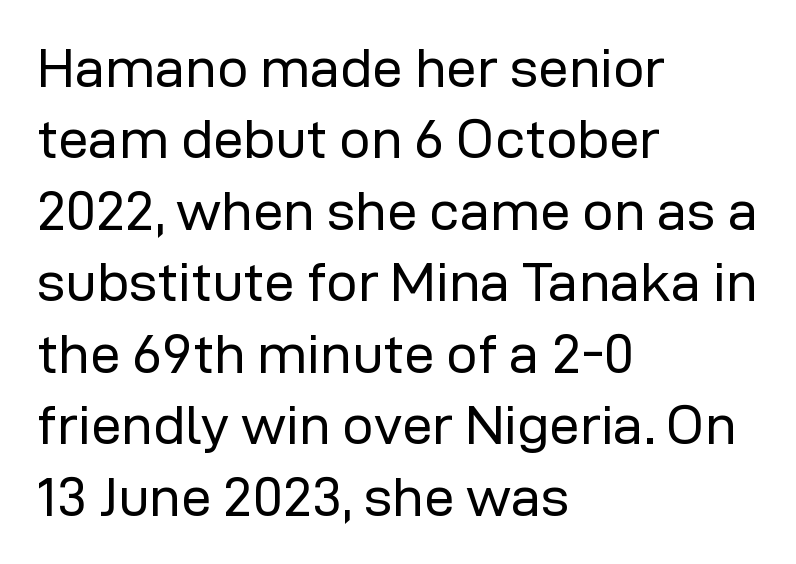
Compared with typical body copy, the letter spacing here is the same. The letters carry no serifs — their stems end cleanly without finishing strokes. Where is the straight margin? On the left. The specimen reads as upright at a glance. Character widths vary here, with narrow letters taking less room than wide ones.
